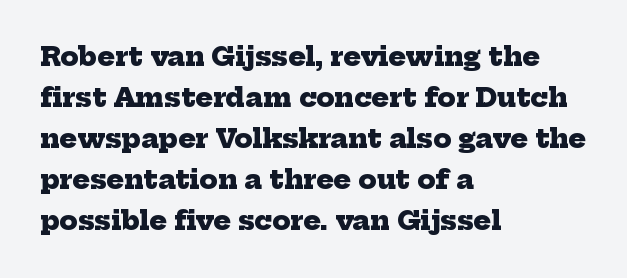
The rendering uses a moderate line-height, typical for paragraphs. The strokes are fattened all the way to bold. There is no visible air inserted between adjacent glyphs. A bare baseline throughout the passage. Line beginnings align vertically; line endings do not.
